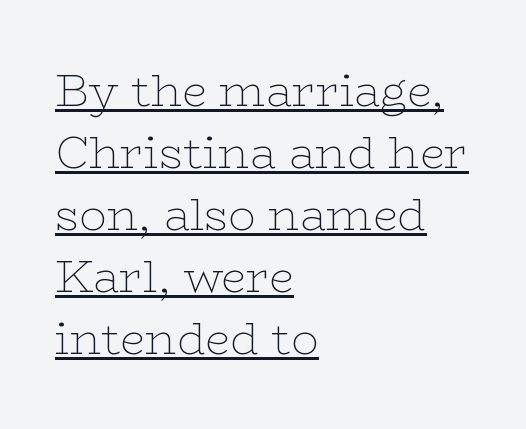
The image shows 45 px thin, wide serif type, upright; set left-aligned, normal line spacing (1.38x), normal letter spacing, underlined; low stroke contrast and a medium x-height.
